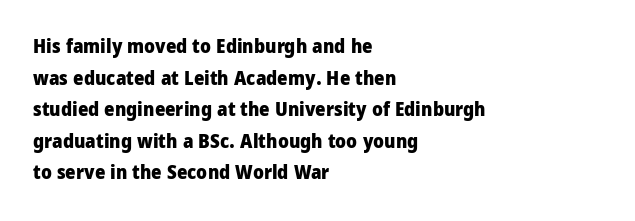
If you drew a line through each stem, it would be perfectly vertical. Nobody drew a line under any word here. A full-strength bold gives these letters their thick strokes. Honestly, the letter spacing is just normal — you wouldn't notice it. Left-aligned paragraph, ragged on the right.
